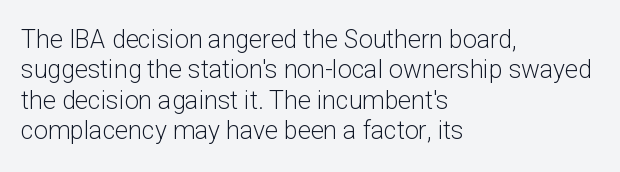
The image shows 25 px text type, upright; set left-aligned, line spacing 1.22x, normal letter spacing, not underlined.
